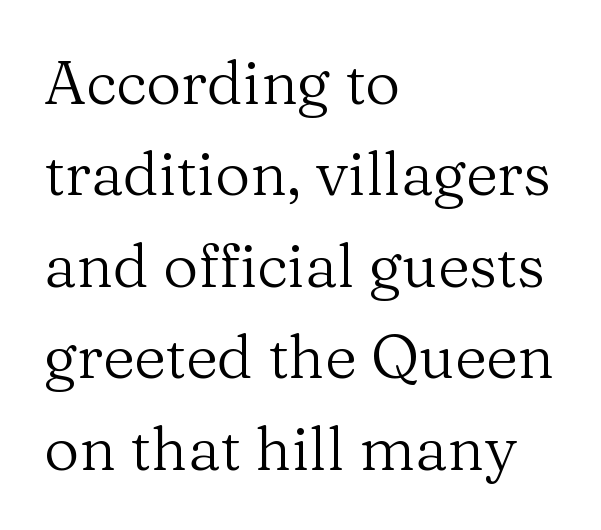
The image shows 61 px regular-weight serif type, upright; set left-aligned, normal line spacing (1.5x), normal letter spacing, not underlined; medium stroke contrast and a medium x-height.
